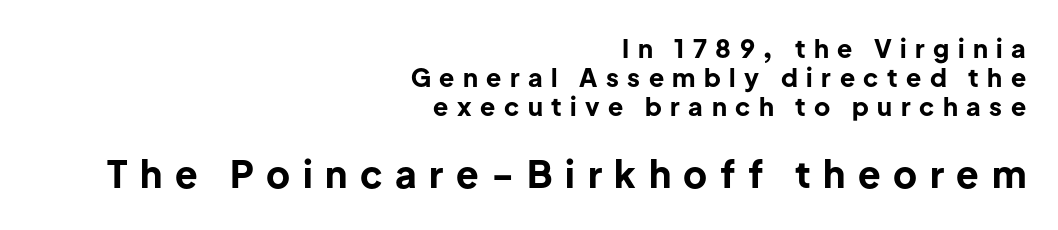
The image shows 37 px bold sans-serif type, upright; set right-aligned, line spacing 1.17x, unusually wide letter spacing (+0.34 em), not underlined; the second (bottom) block is 1.48x larger; low stroke contrast and a medium x-height.
